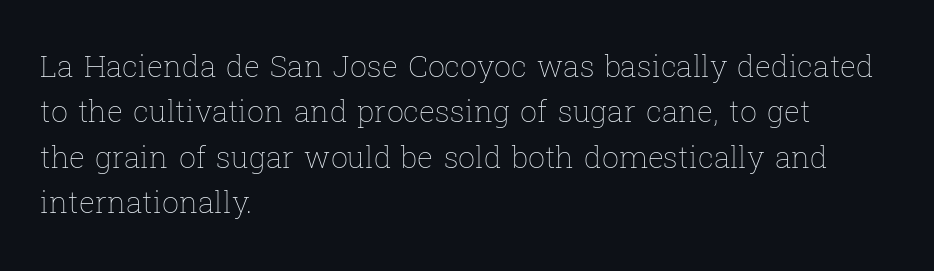
Type without underlining. Each new line begins a customary step beneath the previous one. The ragged edge is on the right, which tells us the setting is flush left. The axis of the letterforms is exactly vertical.
